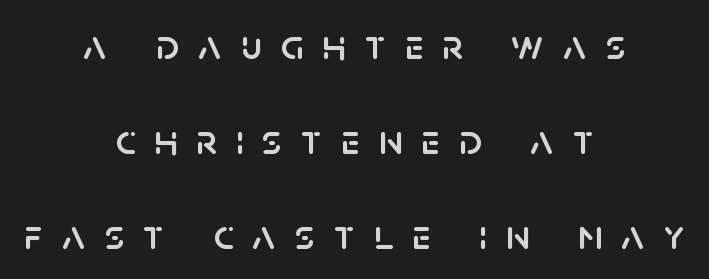
Q: Is the text italic (slanted)? A: No, it is upright.
Q: Is the typeface a serif or a sans-serif typeface? A: Sans-serif.
Q: Is the text underlined? A: No.
Q: How is the paragraph aligned? A: Centered.
Q: Is the spacing between letters normal or unusually wide? A: Unusually wide.
Q: Is the spacing between lines tight, normal or loose? A: Loose.
Q: Width (condensed, normal, or wide)? A: Normal.
Q: Stroke contrast? A: Low.
Q: x-height? A: Large.
Q: Monospaced? A: No.
